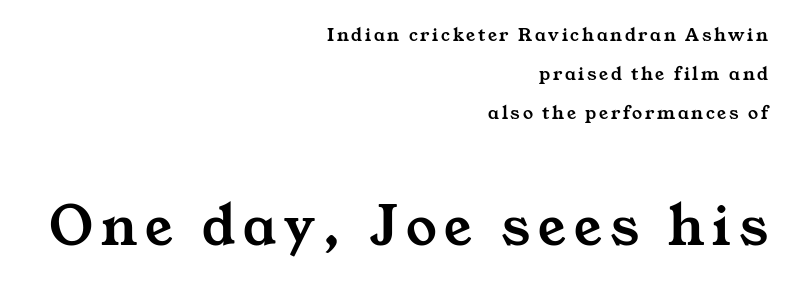
Interline gaps are noticeably wide in this sample. The characters display serif detailing at their extremities. The paragraph shown leans on its right margin. Quick note: underline off. The composition opens small and finishes big.
